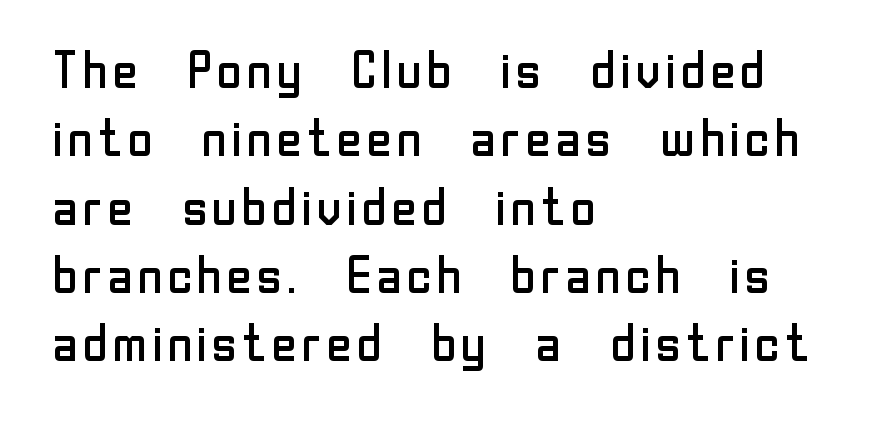
{"serif": "no", "italic": "no", "bold": "no", "weight": "regular", "width": "normal", "stroke_contrast": "low", "x_height": "medium", "monospaced": "no", "underline": "no", "align": "left", "line_spacing": "normal", "line_spacing_ratio": 1.34, "letter_spacing": "normal", "letter_spacing_em": 0.0, "glyph_px": 51}
